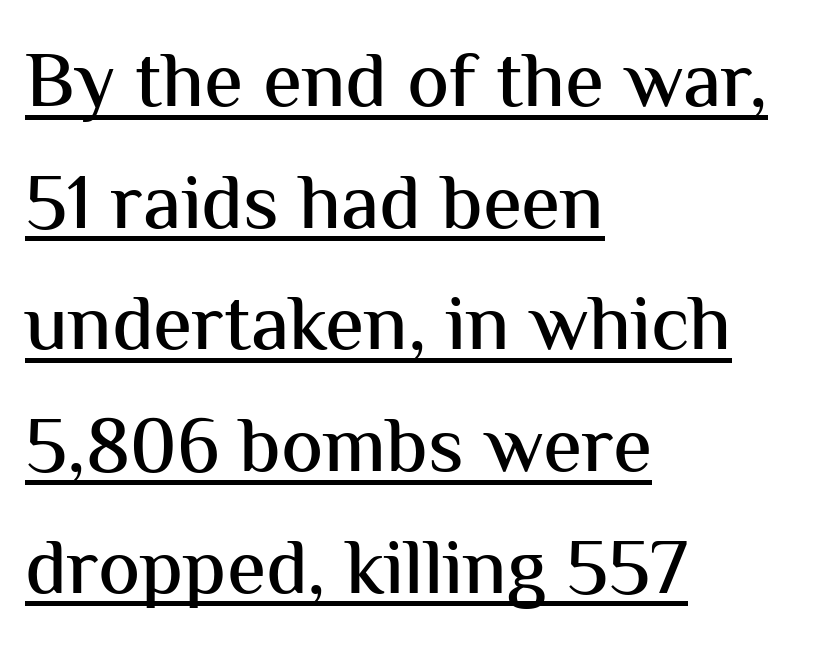
{"serif": "no", "italic": "no", "width": "normal", "stroke_contrast": "medium", "x_height": "medium", "monospaced": "no", "underline": "yes", "align": "left", "line_spacing": "normal", "line_spacing_ratio": 1.54, "letter_spacing": "normal", "letter_spacing_em": 0.0, "glyph_px": 79}
